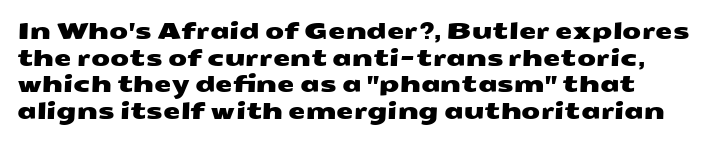
The image shows 22 px text type; set left-aligned, line spacing 1.21x, normal letter spacing, not underlined.
